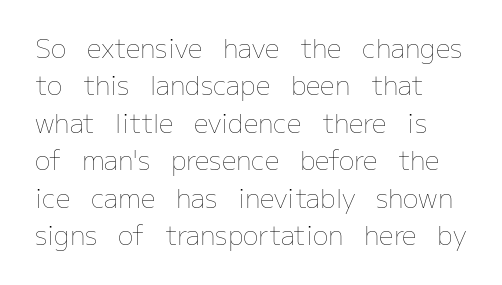
Q: Is the text bold? A: No.
Q: Is the text italic (slanted)? A: No, it is upright.
Q: Is the text underlined? A: No.
Q: How is the paragraph aligned? A: Left-aligned.
Q: Is the spacing between letters normal or unusually wide? A: Normal.
Q: Is the spacing between lines tight, normal or loose? A: Normal.
